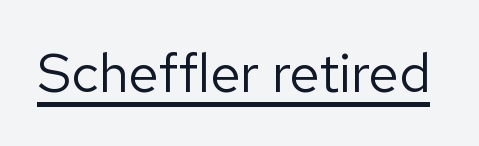
{"serif": "no", "italic": "no", "bold": "no", "weight": "regular", "width": "normal", "stroke_contrast": "low", "x_height": "medium", "monospaced": "no", "underline": "yes", "letter_spacing": "normal", "letter_spacing_em": 0.0, "glyph_px": 54}
